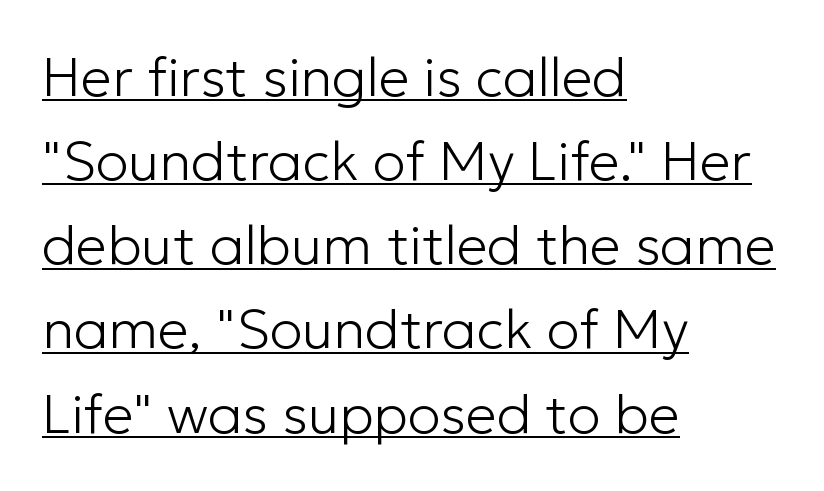
Summary of vertical rhythm: regular, with standard interline spacing. The face used here is a sans, in the tradition of grotesques and geometrics. The specimen includes a rule beneath the text block's lines. Letters have the restrained weight of plain body copy at most.
